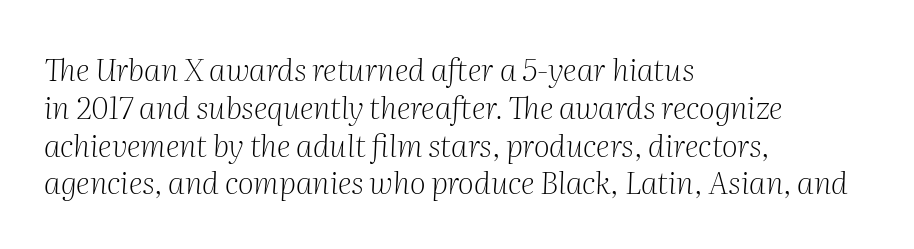
{"serif": "yes", "italic": "yes", "lean": "right", "slant_degrees": 2, "bold": "no", "weight": "light", "width": "normal", "stroke_contrast": "medium", "x_height": "medium", "monospaced": "no", "underline": "no", "align": "left", "line_spacing_ratio": 1.22, "letter_spacing": "normal", "letter_spacing_em": 0.0, "glyph_px": 31}
